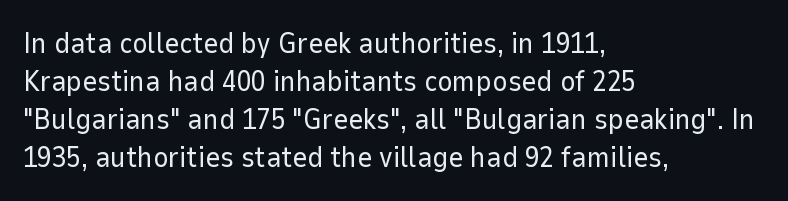
Q: Is the text bold? A: No.
Q: Is the text italic (slanted)? A: No, it is upright.
Q: Is the typeface a serif or a sans-serif typeface? A: Sans-serif.
Q: Is the text underlined? A: No.
Q: How is the paragraph aligned? A: Left-aligned.
Q: Is the spacing between letters normal or unusually wide? A: Normal.
Q: Is the spacing between lines tight, normal or loose? A: Normal.
Q: Width (condensed, normal, or wide)? A: Normal.
Q: Stroke contrast? A: Low.
Q: x-height? A: Medium.
Q: Monospaced? A: No.
